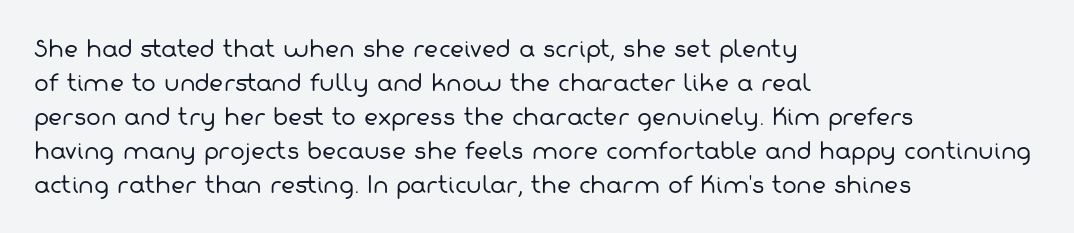
The image shows 22 px text type; set left-aligned, normal line spacing (1.54x), normal letter spacing, not underlined.
